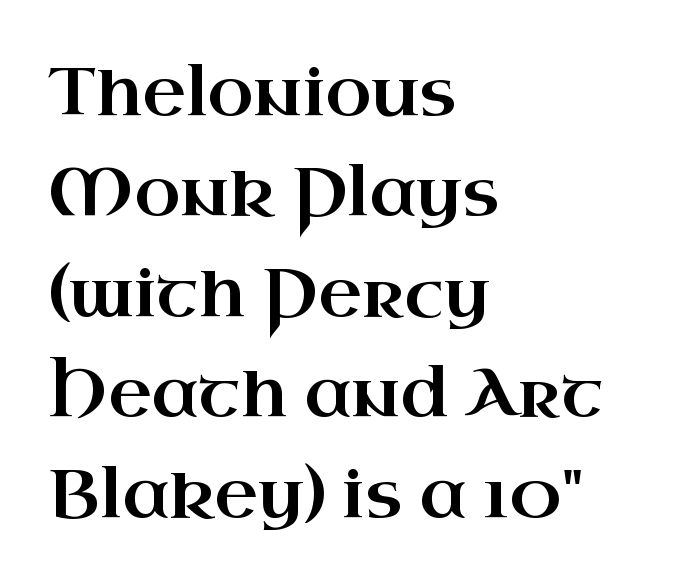
Q: Is the text italic (slanted)? A: No, it is upright.
Q: Is the typeface a serif or a sans-serif typeface? A: Serif.
Q: Is the text underlined? A: No.
Q: How is the paragraph aligned? A: Left-aligned.
Q: Is the spacing between letters normal or unusually wide? A: Normal.
Q: Is the spacing between lines tight, normal or loose? A: Normal.
Q: Width (condensed, normal, or wide)? A: Wide.
Q: Stroke contrast? A: High.
Q: x-height? A: Small.
Q: Monospaced? A: No.
